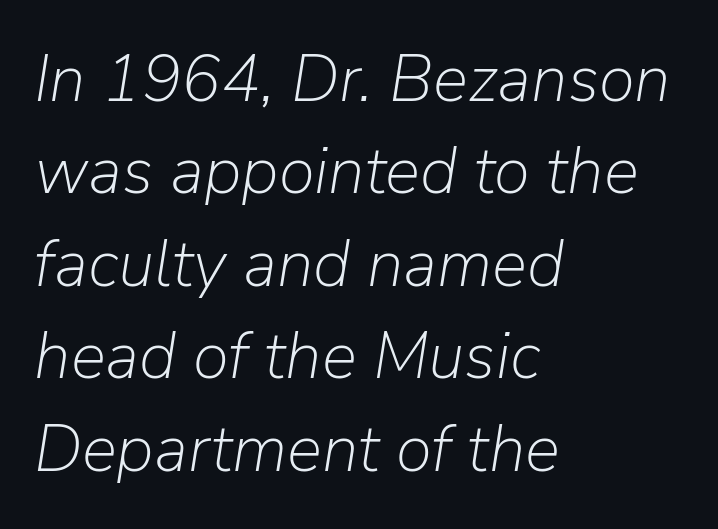
These lines keep a tight, regular rhythm from letter to letter. The font's italic variant was chosen for this text. One-word summary of the alignment: left. Here the designer chose a conventional face with non-uniform glyph widths. Bare-footed words on every line.
